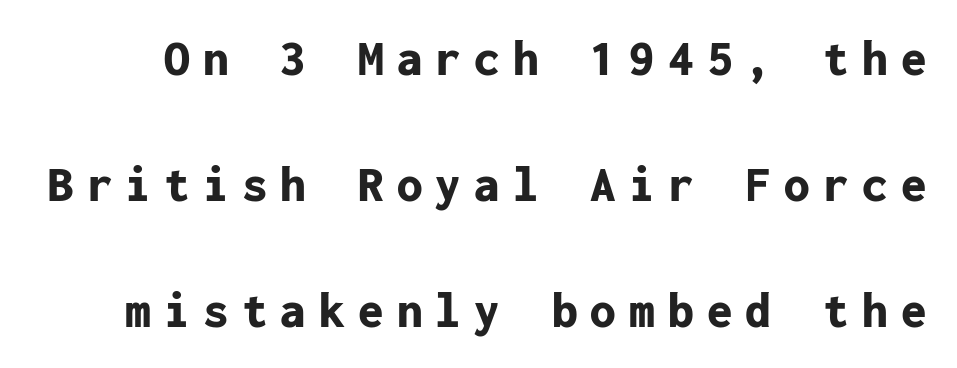
Q: Is the text bold? A: Yes.
Q: Is the text italic (slanted)? A: No, it is upright.
Q: Is the typeface a serif or a sans-serif typeface? A: Sans-serif.
Q: Is the text underlined? A: No.
Q: Is the spacing between letters normal or unusually wide? A: Unusually wide.
Q: Is the spacing between lines tight, normal or loose? A: Loose.
Q: Width (condensed, normal, or wide)? A: Normal.
Q: Stroke contrast? A: Low.
Q: x-height? A: Medium.
Q: Monospaced? A: Yes.
